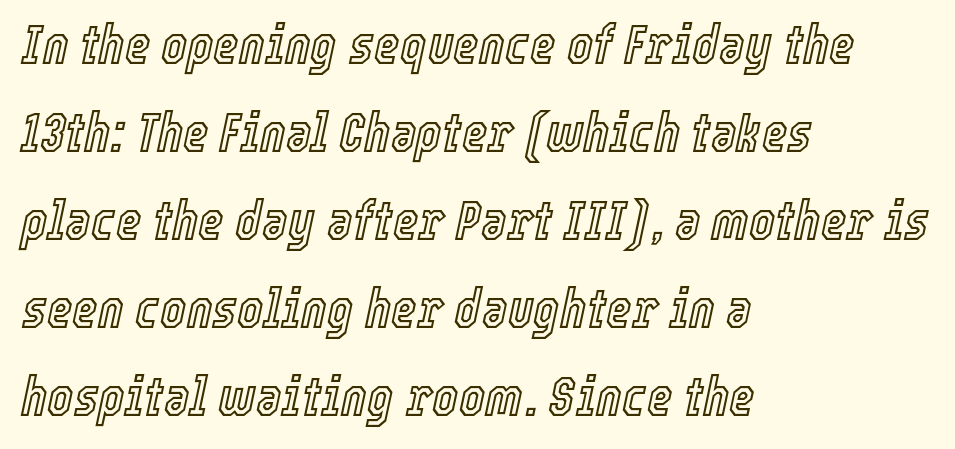
The image shows 55 px condensed type, italic (leaning right); set left-aligned, normal line spacing (1.6x), normal letter spacing, not underlined; a medium x-height.
